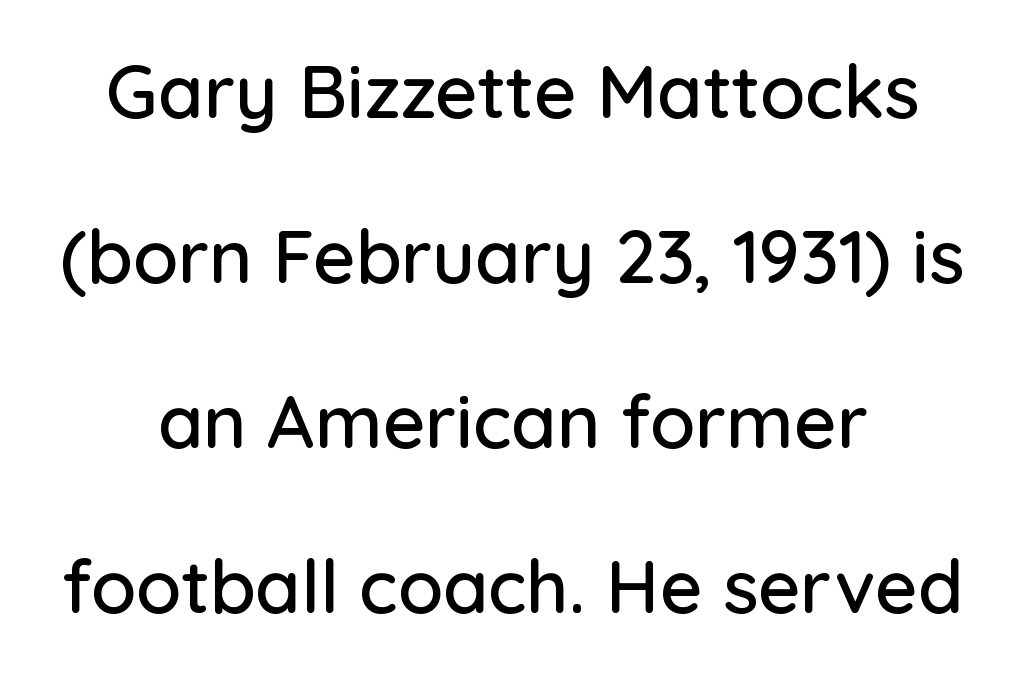
{"serif": "no", "italic": "no", "width": "normal", "stroke_contrast": "low", "x_height": "medium", "monospaced": "no", "underline": "no", "align": "center", "line_spacing": "loose", "line_spacing_ratio": 2.23, "letter_spacing": "normal", "letter_spacing_em": 0.0, "glyph_px": 74}
